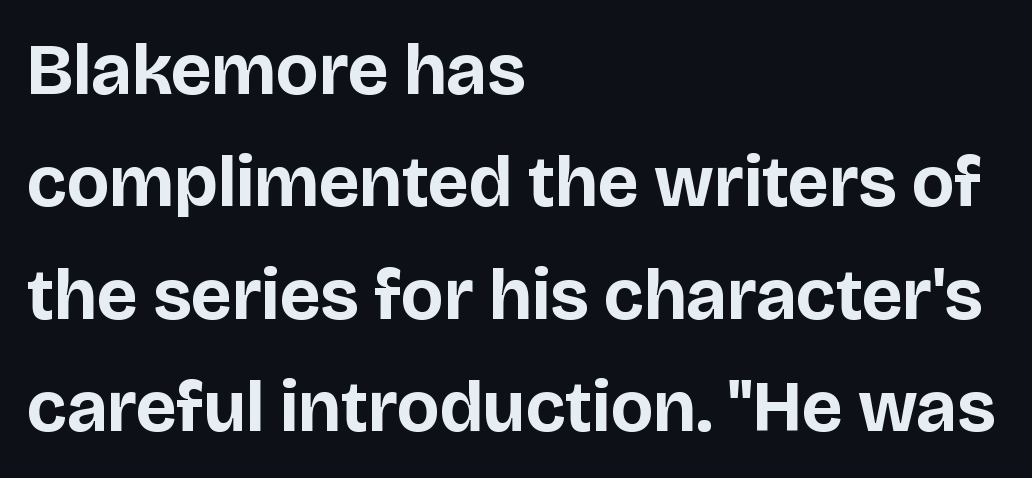
Each letter keeps its own natural width here, so spacing adapts to shape. The typesetting leans heavy: a genuine bold. Underlining? Definitely not there. The compositor pushed each line to the left boundary. Vertical spacing — default.
